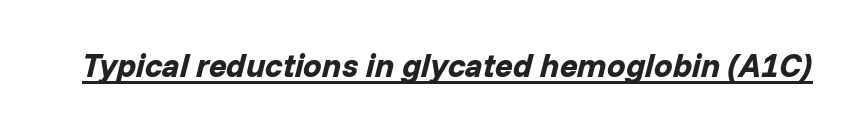
Q: Is the text bold? A: Yes.
Q: Is the text italic (slanted)? A: Yes, it leans right by about 14 degrees.
Q: Is the text underlined? A: Yes.
Q: Is the spacing between letters normal or unusually wide? A: Normal.
Q: Width (condensed, normal, or wide)? A: Normal.
Q: Stroke contrast? A: Low.
Q: x-height? A: Medium.
Q: Monospaced? A: No.
